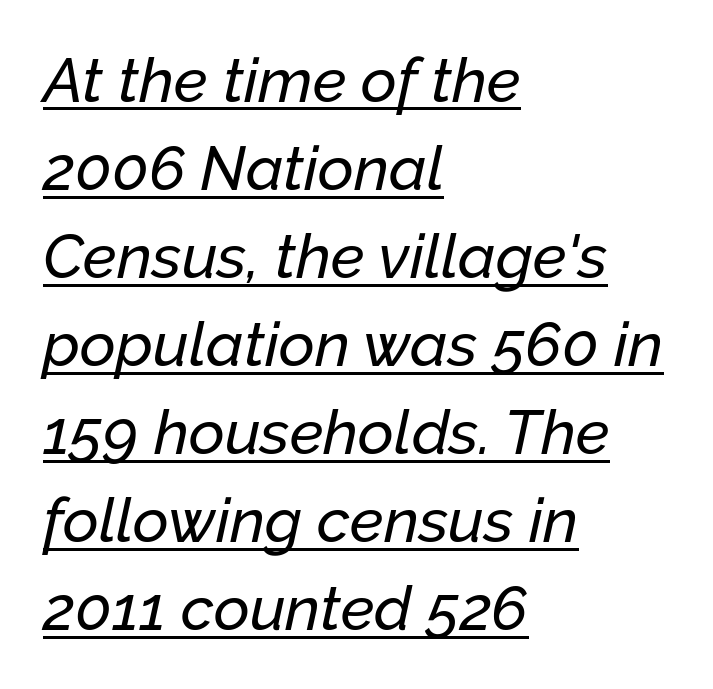
{"italic": "yes", "lean": "right", "slant_degrees": 12, "width": "normal", "stroke_contrast": "low", "x_height": "medium", "monospaced": "no", "underline": "yes", "align": "left", "line_spacing": "normal", "line_spacing_ratio": 1.42, "letter_spacing": "normal", "letter_spacing_em": 0.0, "glyph_px": 62}
